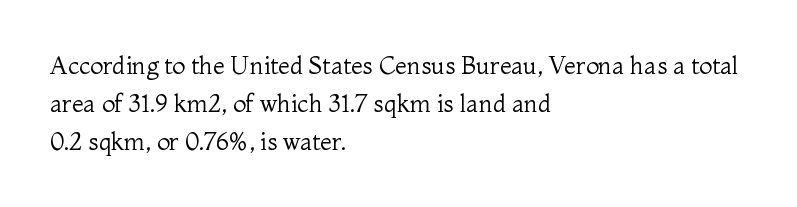
Caption: standard tracking, unaltered. How would I describe the line gaps? Plain and ordinary. Notice how the stems are strictly vertical — no italics here. The typeface has the unassuming heft of standard copy or less. The lines are quadded left.
